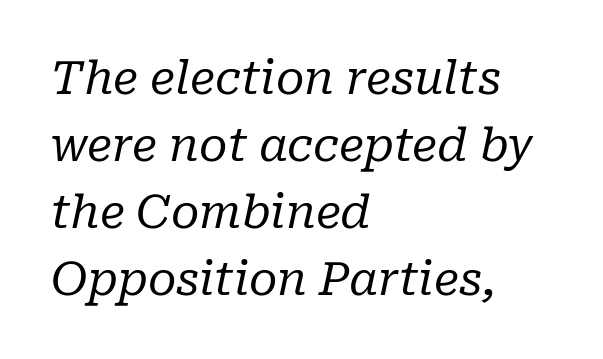
The image shows 46 px regular-weight serif type, italic (leaning right); set left-aligned, normal line spacing (1.46x), normal letter spacing, not underlined; low stroke contrast and a medium x-height.
